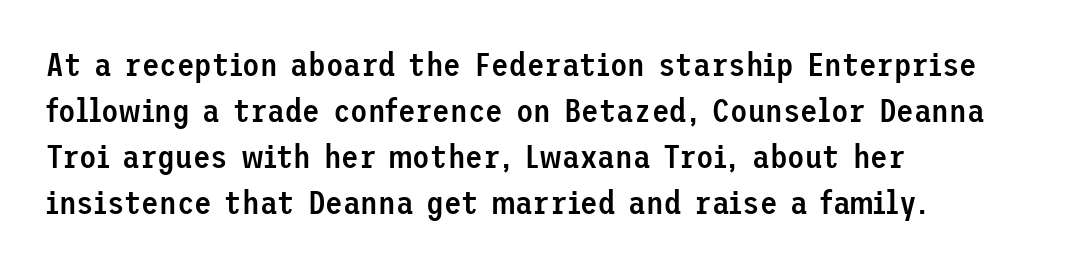
Q: Is the text bold? A: Semi-bold.
Q: Is the text italic (slanted)? A: No, it is upright.
Q: Is the typeface a serif or a sans-serif typeface? A: Sans-serif.
Q: Is the text underlined? A: No.
Q: How is the paragraph aligned? A: Left-aligned.
Q: Is the spacing between letters normal or unusually wide? A: Normal.
Q: Is the spacing between lines tight, normal or loose? A: Normal.
Q: Width (condensed, normal, or wide)? A: Normal.
Q: Stroke contrast? A: Low.
Q: x-height? A: Medium.
